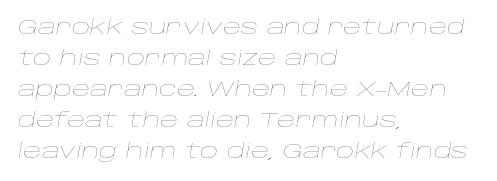
{"italic": "yes", "lean": "right", "slant_degrees": 10, "bold": "no", "underline": "no", "align": "left", "line_spacing": "normal", "line_spacing_ratio": 1.55, "letter_spacing": "normal", "letter_spacing_em": 0.0, "glyph_px": 20}
